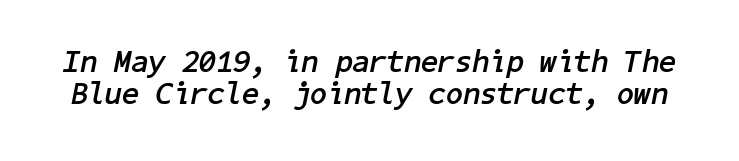
Q: Is the text bold? A: Yes.
Q: Is the text italic (slanted)? A: Yes, it leans right by about 11 degrees.
Q: Is the text underlined? A: No.
Q: Is the spacing between letters normal or unusually wide? A: Normal.
Q: Is the spacing between lines tight, normal or loose? A: Tight.
Q: Width (condensed, normal, or wide)? A: Normal.
Q: Stroke contrast? A: Low.
Q: x-height? A: Medium.
